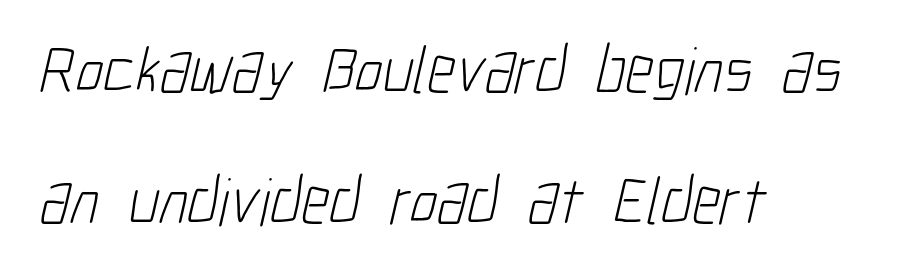
Q: Is the text bold? A: No.
Q: Is the typeface a serif or a sans-serif typeface? A: Sans-serif.
Q: Is the text underlined? A: No.
Q: How is the paragraph aligned? A: Left-aligned.
Q: Is the spacing between letters normal or unusually wide? A: Normal.
Q: Is the spacing between lines tight, normal or loose? A: Loose.
Q: Width (condensed, normal, or wide)? A: Condensed.
Q: Stroke contrast? A: Low.
Q: x-height? A: Medium.
Q: Monospaced? A: No.
